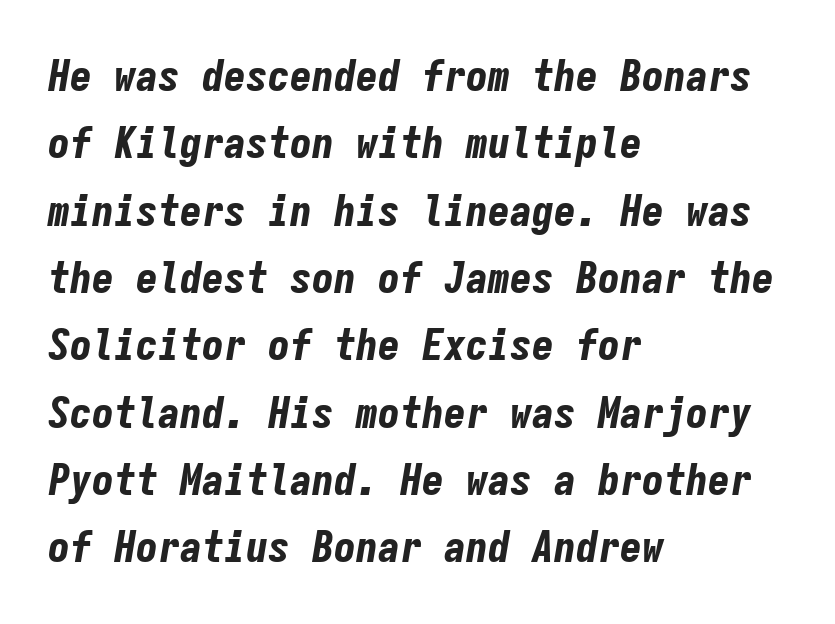
{"italic": "yes", "lean": "right", "slant_degrees": 9, "bold": "yes", "weight": "bold", "width": "condensed", "stroke_contrast": "low", "x_height": "medium", "monospaced": "yes", "underline": "no", "align": "left", "line_spacing": "normal", "line_spacing_ratio": 1.53, "letter_spacing": "normal", "letter_spacing_em": 0.0, "glyph_px": 44}
